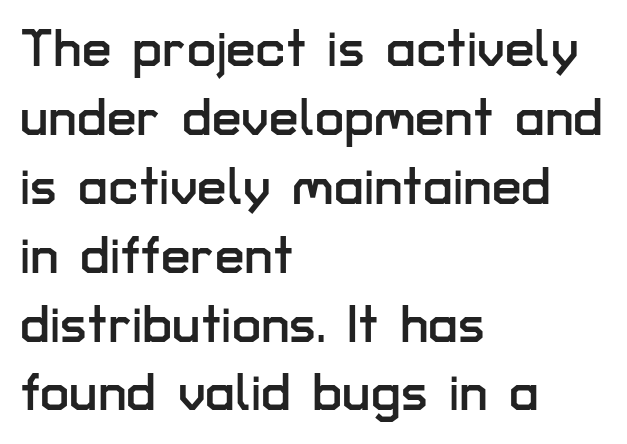
The image shows 53 px sans-serif type, upright; set left-aligned, normal line spacing (1.3x), normal letter spacing, not underlined; low stroke contrast and a medium x-height.
